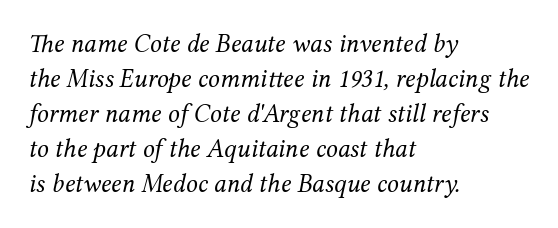
{"italic": "yes", "lean": "right", "slant_degrees": 12, "bold": "no", "underline": "no", "align": "left", "line_spacing": "normal", "line_spacing_ratio": 1.35, "letter_spacing": "normal", "letter_spacing_em": 0.0, "glyph_px": 26}
